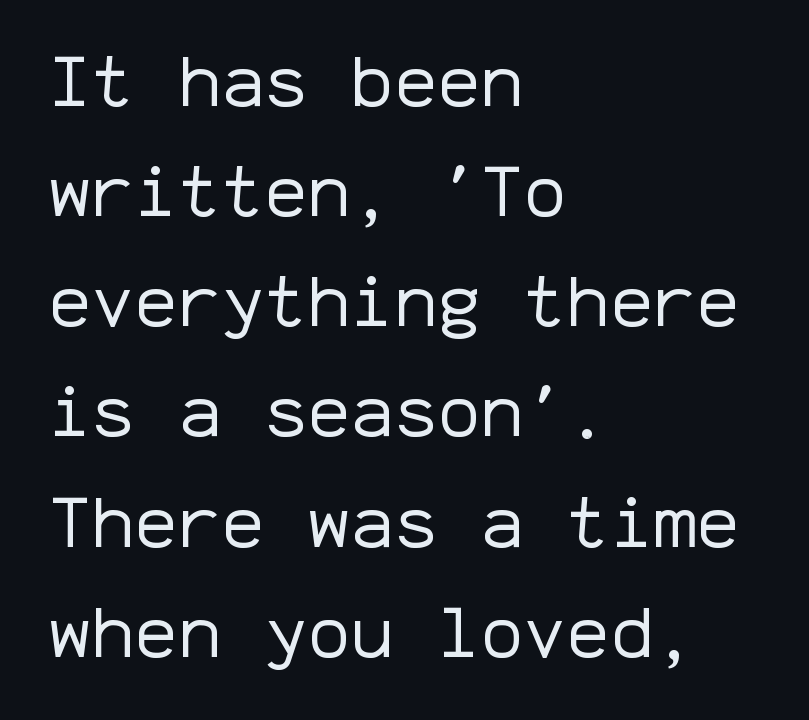
{"serif": "no", "italic": "no", "bold": "no", "weight": "regular", "width": "normal", "stroke_contrast": "low", "x_height": "medium", "monospaced": "yes", "underline": "no", "align": "left", "line_spacing": "normal", "line_spacing_ratio": 1.53, "letter_spacing": "normal", "letter_spacing_em": 0.0, "glyph_px": 72}
